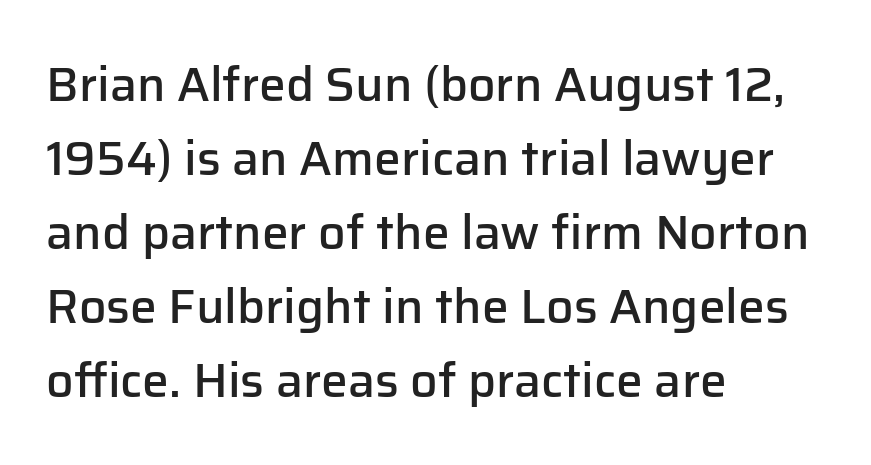
{"serif": "no", "italic": "no", "bold": "semi", "weight": "semibold", "width": "normal", "stroke_contrast": "low", "x_height": "medium", "monospaced": "no", "underline": "no", "align": "left", "line_spacing": "normal", "line_spacing_ratio": 1.54, "letter_spacing": "normal", "letter_spacing_em": 0.0, "glyph_px": 48}
